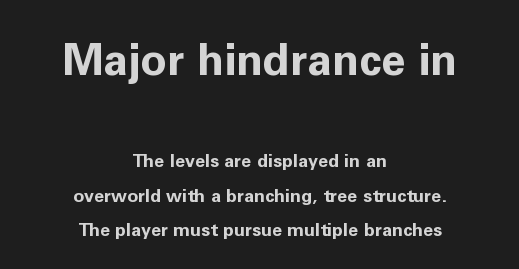
{"serif": "no", "italic": "no", "bold": "yes", "weight": "bold", "width": "normal", "stroke_contrast": "low", "x_height": "medium", "monospaced": "no", "underline": "no", "align": "center", "line_spacing": "loose", "line_spacing_ratio": 1.91, "letter_spacing": "normal", "letter_spacing_em": 0.0, "larger_block": "first", "size_ratio": 2.44, "glyph_px": 44}
